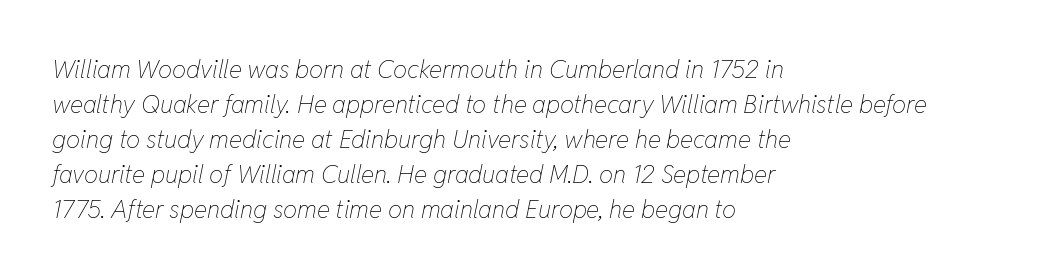
{"italic": "yes", "lean": "right", "slant_degrees": 11, "bold": "no", "underline": "no", "align": "left", "line_spacing": "normal", "line_spacing_ratio": 1.4, "letter_spacing": "normal", "letter_spacing_em": 0.0, "glyph_px": 25}
